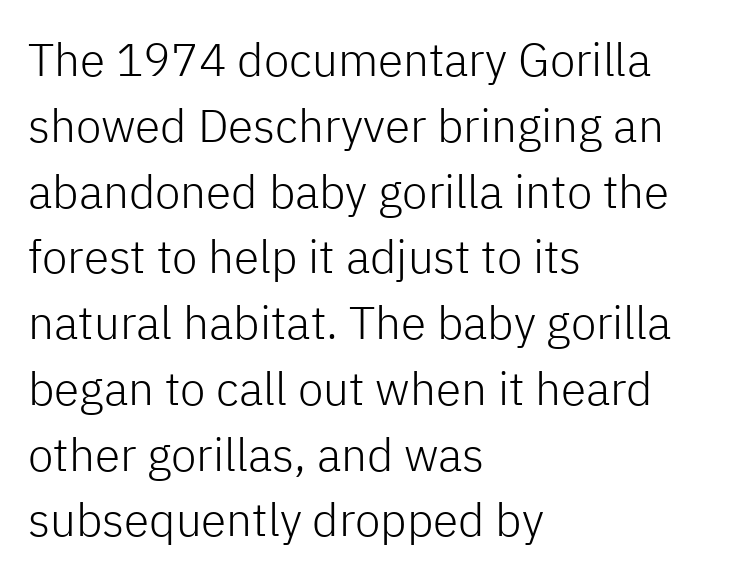
The image shows 46 px light sans-serif type, upright; set left-aligned, normal line spacing (1.43x), normal letter spacing, not underlined; low stroke contrast and a medium x-height.
